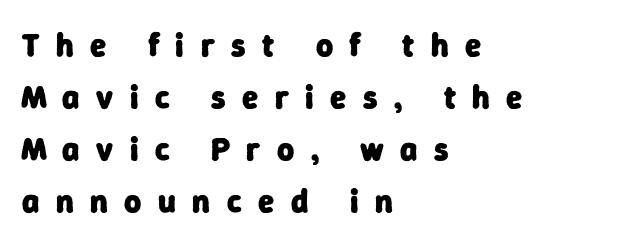
{"serif": "no", "bold": "yes", "weight": "heavy", "width": "normal", "stroke_contrast": "low", "x_height": "medium", "monospaced": "no", "underline": "no", "align": "left", "line_spacing": "normal", "line_spacing_ratio": 1.58, "letter_spacing": "wide", "letter_spacing_em": 0.5, "glyph_px": 33}
